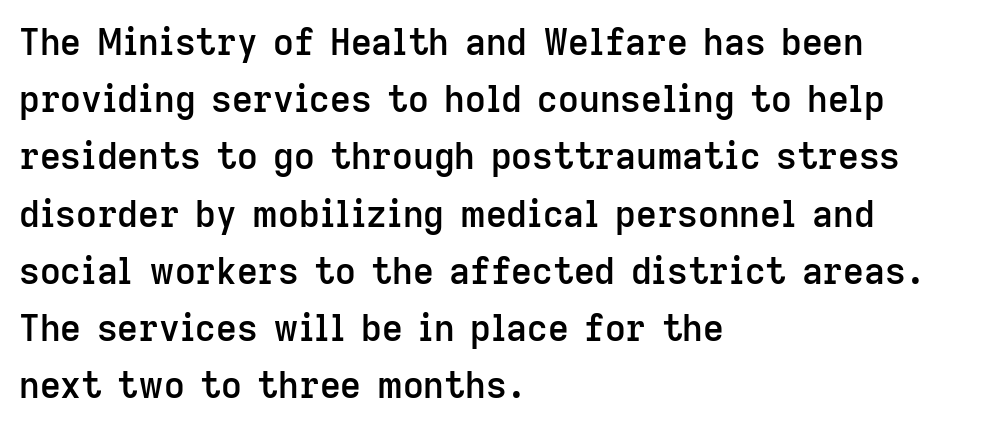
The image shows 36 px semibold sans-serif type, upright; set left-aligned, normal line spacing (1.59x), normal letter spacing, not underlined; low stroke contrast and a medium x-height.
